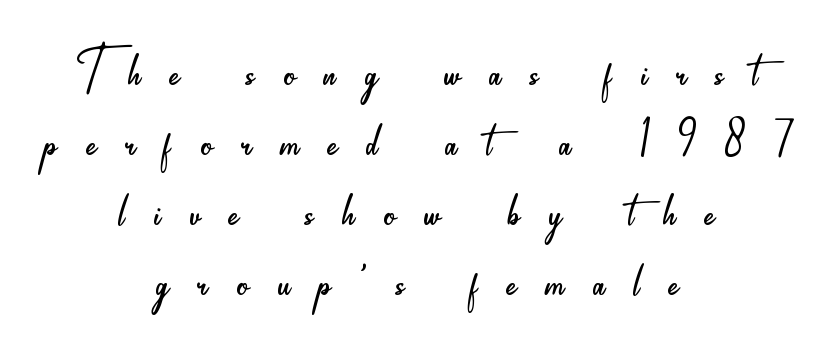
{"serif": "no", "bold": "no", "weight": "light", "width": "condensed", "stroke_contrast": "low", "x_height": "small", "monospaced": "no", "underline": "no", "align": "center", "line_spacing": "tight", "line_spacing_ratio": 0.97, "letter_spacing": "wide", "letter_spacing_em": 0.4, "glyph_px": 72}
